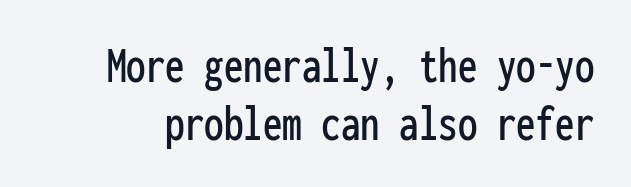
The image shows 52 px condensed sans-serif type, upright, monospaced; set tight line spacing (1.11x), normal letter spacing, not underlined; low stroke contrast and a medium x-height.
